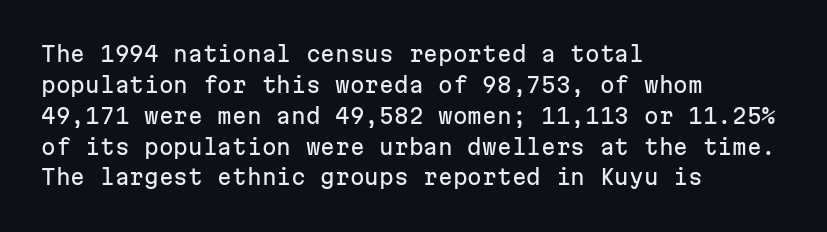
The image shows 21 px text type, upright; set left-aligned, normal line spacing (1.47x), normal letter spacing, not underlined.
